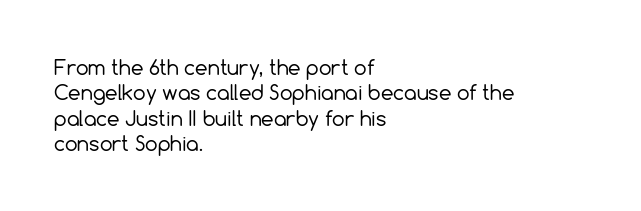
The image shows 20 px text type, upright; set left-aligned, normal line spacing (1.27x), normal letter spacing, not underlined.
